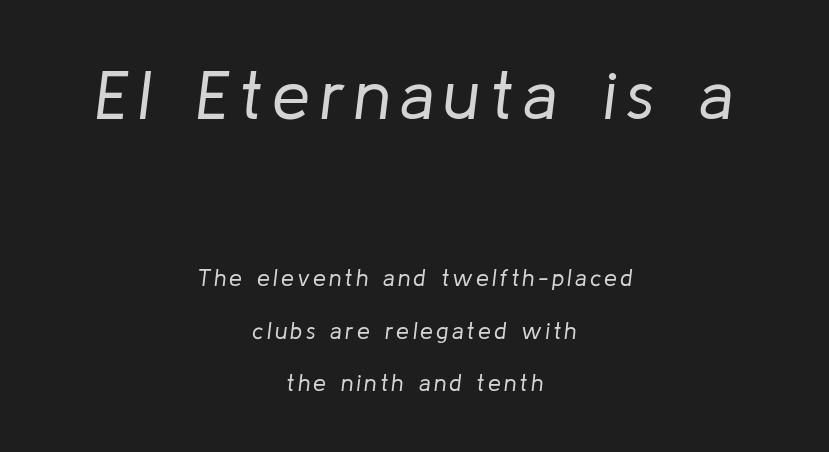
The whole block is typeset with a tilt. Counters stay open thanks to moderate or lighter strokes. Which chunk is bigger? The first one — the top block dwarfs the bottom. Neither beginnings nor endings align; midpoints do.
